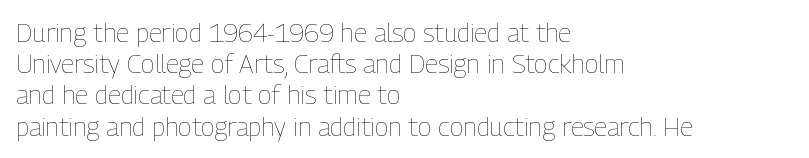
{"italic": "no", "bold": "no", "underline": "no", "align": "left", "line_spacing_ratio": 1.2, "letter_spacing": "normal", "letter_spacing_em": 0.0, "glyph_px": 26}
